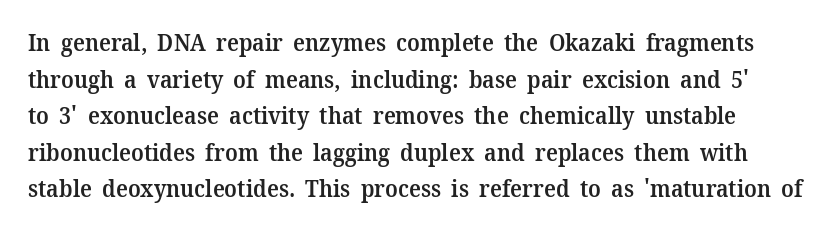
{"italic": "no", "bold": "semi", "underline": "no", "line_spacing": "normal", "line_spacing_ratio": 1.59, "letter_spacing": "normal", "letter_spacing_em": 0.0, "glyph_px": 23}
